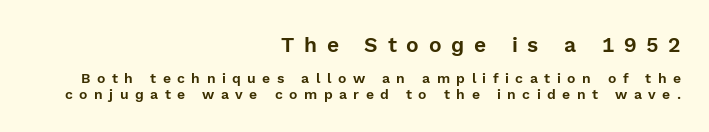
The image shows 21 px text type, upright; set right-aligned, tight line spacing (1.08x), unusually wide letter spacing (+0.46 em), not underlined; the first (top) block is 1.5x larger.
